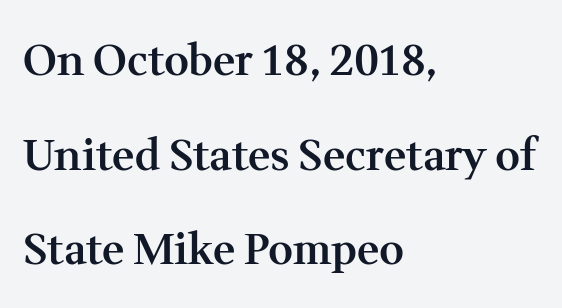
Q: Is the text bold? A: Semi-bold.
Q: Is the text italic (slanted)? A: No, it is upright.
Q: Is the typeface a serif or a sans-serif typeface? A: Serif.
Q: Is the text underlined? A: No.
Q: How is the paragraph aligned? A: Left-aligned.
Q: Is the spacing between letters normal or unusually wide? A: Normal.
Q: Is the spacing between lines tight, normal or loose? A: Loose.
Q: Width (condensed, normal, or wide)? A: Normal.
Q: Stroke contrast? A: Medium.
Q: x-height? A: Medium.
Q: Monospaced? A: No.
